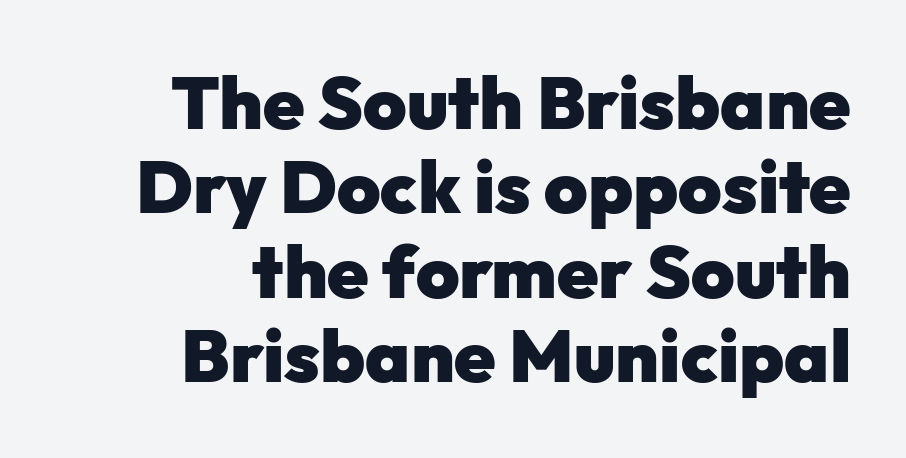
Q: Is the text bold? A: Yes.
Q: Is the text italic (slanted)? A: No, it is upright.
Q: Is the typeface a serif or a sans-serif typeface? A: Sans-serif.
Q: Is the text underlined? A: No.
Q: How is the paragraph aligned? A: Right-aligned.
Q: Is the spacing between letters normal or unusually wide? A: Normal.
Q: Is the spacing between lines tight, normal or loose? A: Tight.
Q: Width (condensed, normal, or wide)? A: Normal.
Q: Stroke contrast? A: Low.
Q: x-height? A: Medium.
Q: Monospaced? A: No.
